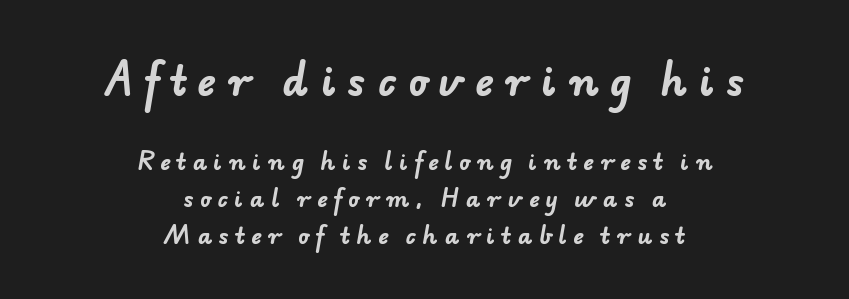
{"serif": "no", "bold": "yes", "weight": "bold", "width": "normal", "stroke_contrast": "low", "x_height": "small", "monospaced": "no", "underline": "no", "align": "center", "line_spacing": "normal", "line_spacing_ratio": 1.67, "letter_spacing": "wide", "letter_spacing_em": 0.3, "larger_block": "first", "size_ratio": 1.77, "glyph_px": 39}
